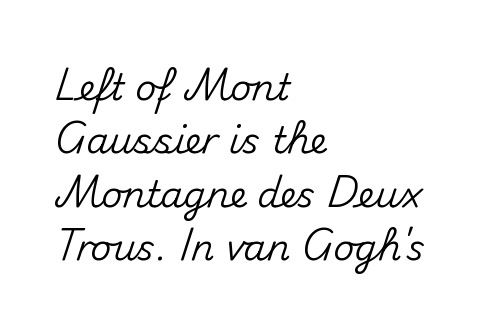
The image shows 36 px sans-serif type; set left-aligned, normal line spacing (1.48x), normal letter spacing, not underlined; medium stroke contrast and a small x-height.
